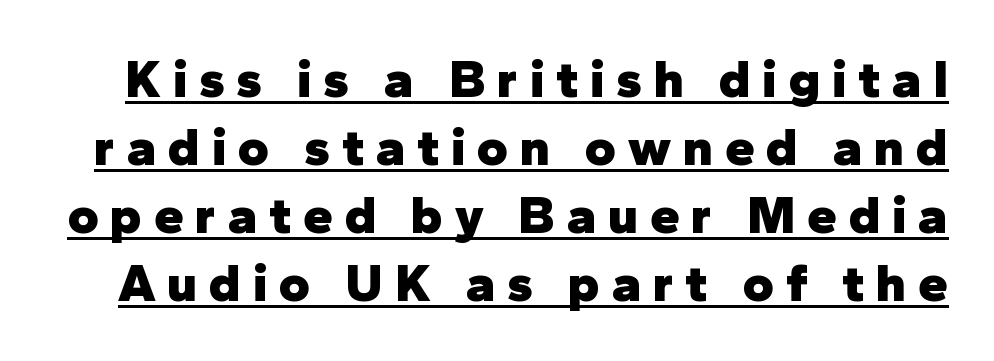
The face used here has the dense, thick strokes of a bold. This sample uses a sans-serif face. Each word looks stretched out because of the extra space between its letters. The axis of the letterforms is exactly vertical. Does the leading feel generous? No, just average. Honestly, the underline is the first thing you notice here.
